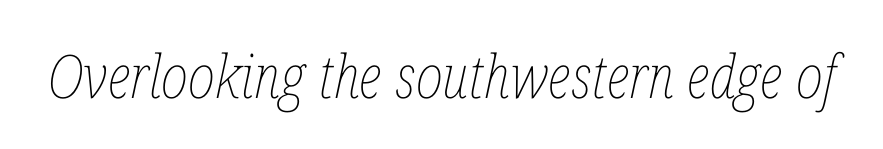
Here the designer chose a conventional face with non-uniform glyph widths. The passage shown leans; its letterforms are oblique. The letterforms sit at book weight or below. How are the letters spaced? Ordinarily, with no added tracking.
